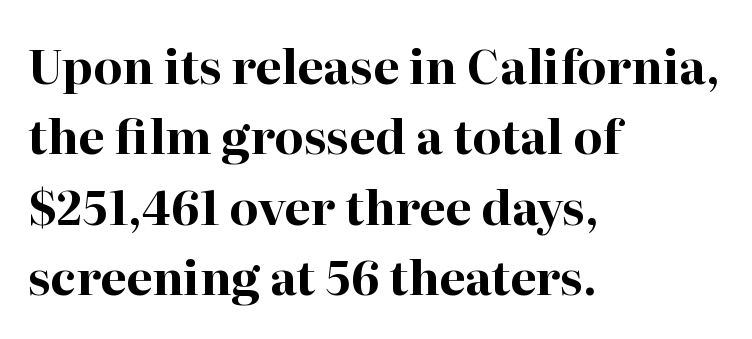
The image shows 47 px bold serif type, upright; set left-aligned, normal line spacing (1.5x), normal letter spacing, not underlined; high stroke contrast and a medium x-height.
